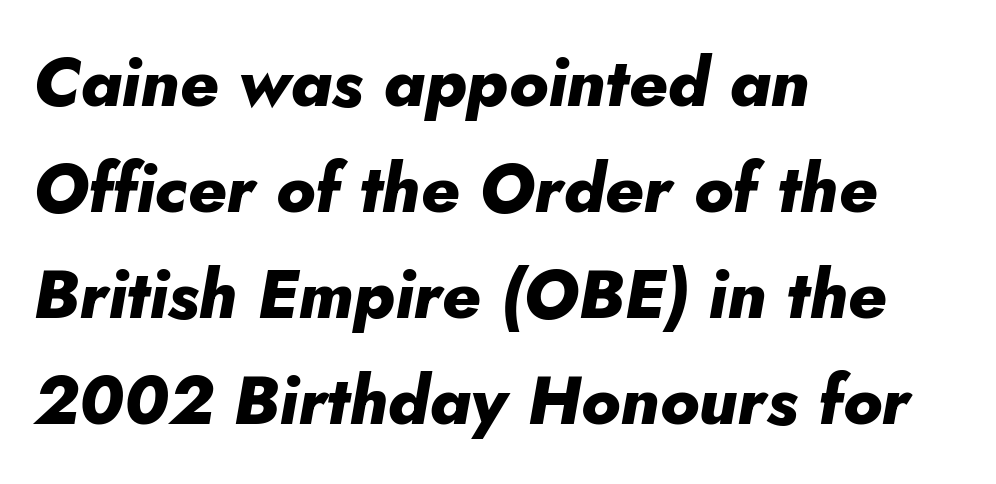
Q: Is the text bold? A: Yes.
Q: Is the text italic (slanted)? A: Yes, it leans right by about 5 degrees.
Q: Is the text underlined? A: No.
Q: How is the paragraph aligned? A: Left-aligned.
Q: Is the spacing between letters normal or unusually wide? A: Normal.
Q: Is the spacing between lines tight, normal or loose? A: Normal.
Q: Width (condensed, normal, or wide)? A: Normal.
Q: Stroke contrast? A: Low.
Q: x-height? A: Small.
Q: Monospaced? A: No.
